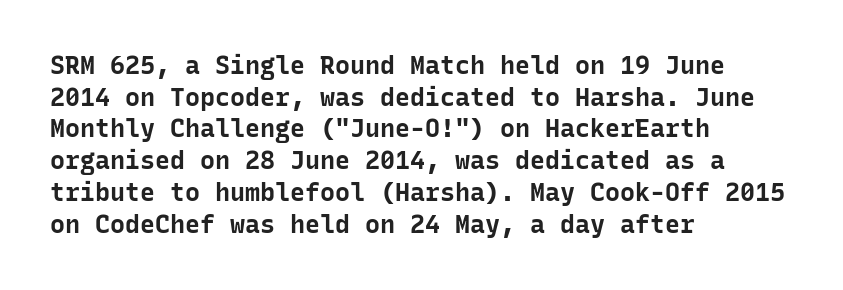
The image shows 25 px bold type, upright; set left-aligned, normal line spacing (1.27x), normal letter spacing, not underlined.
